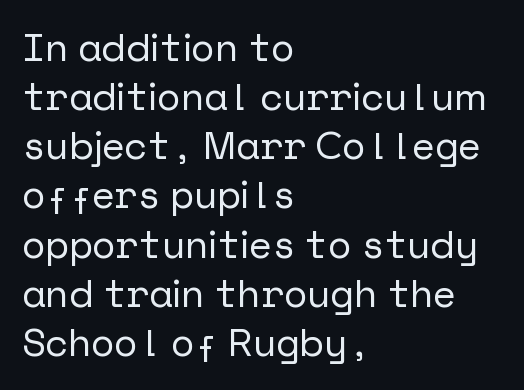
Type without underlining. The paragraph has a hard left edge and a soft right edge. The lettering stays uniformly vertical, giving the passage a roman look. How are the letters spaced? Ordinarily, with no added tracking. These lines sit exactly where default settings would place them. The designer went with a sans here, leaving each stem footless.
